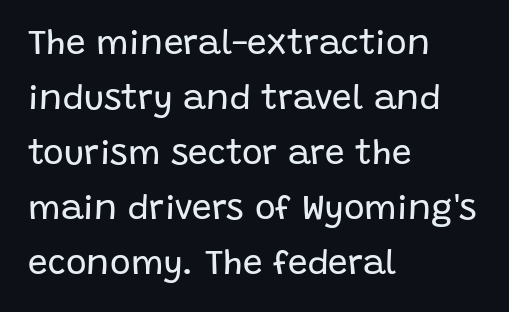
Q: Is the text bold? A: No.
Q: Is the text italic (slanted)? A: No, it is upright.
Q: Is the typeface a serif or a sans-serif typeface? A: Sans-serif.
Q: Is the text underlined? A: No.
Q: How is the paragraph aligned? A: Left-aligned.
Q: Is the spacing between letters normal or unusually wide? A: Normal.
Q: Is the spacing between lines tight, normal or loose? A: Normal.
Q: Width (condensed, normal, or wide)? A: Normal.
Q: Stroke contrast? A: Low.
Q: x-height? A: Large.
Q: Monospaced? A: No.
